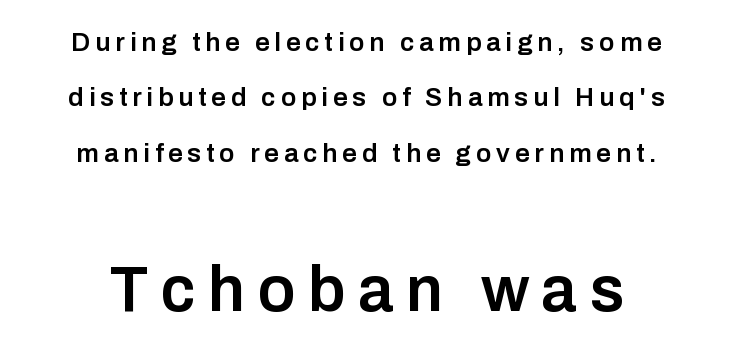
{"serif": "no", "italic": "no", "bold": "semi", "weight": "semibold", "width": "normal", "stroke_contrast": "low", "x_height": "medium", "monospaced": "no", "underline": "no", "align": "center", "line_spacing": "loose", "line_spacing_ratio": 2.13, "larger_block": "second", "size_ratio": 2.46, "glyph_px": 64}
